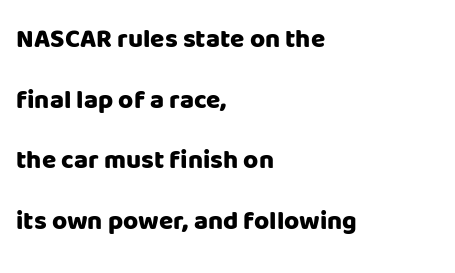
{"italic": "no", "bold": "yes", "underline": "no", "align": "left", "line_spacing": "loose", "line_spacing_ratio": 2.33, "letter_spacing": "normal", "letter_spacing_em": 0.0, "glyph_px": 26}
